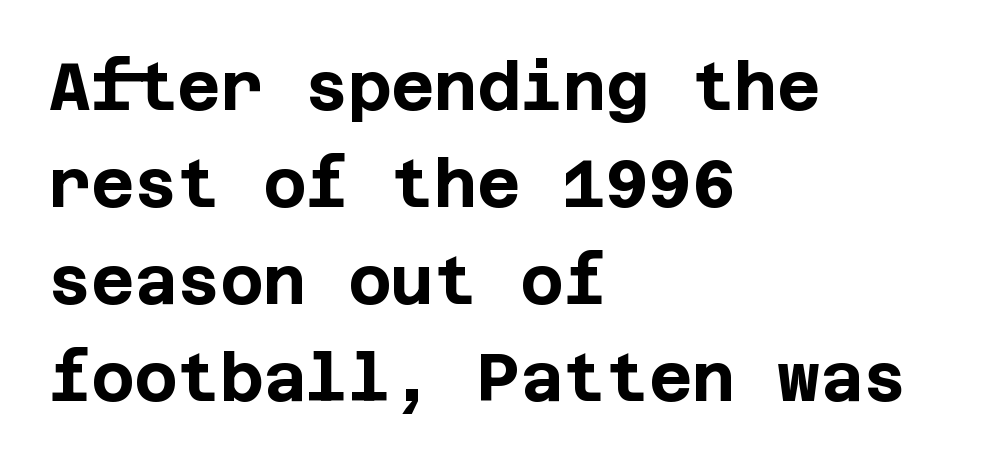
The image shows 66 px bold sans-serif type, upright; set left-aligned, normal line spacing (1.47x), normal letter spacing, not underlined; low stroke contrast and a large x-height.
